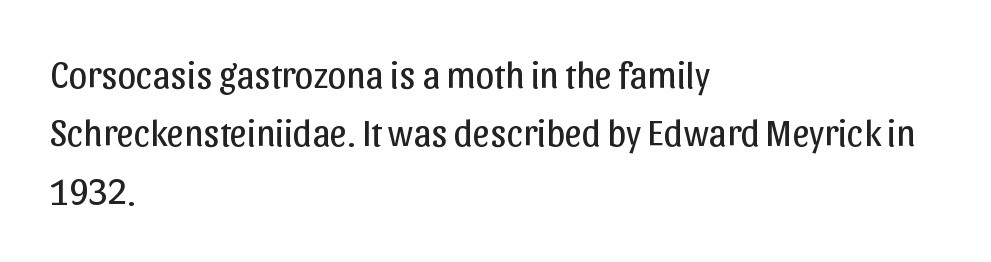
{"serif": "no", "italic": "no", "bold": "no", "weight": "regular", "width": "normal", "stroke_contrast": "low", "x_height": "medium", "monospaced": "no", "underline": "no", "align": "left", "line_spacing": "normal", "line_spacing_ratio": 1.58, "letter_spacing": "normal", "letter_spacing_em": 0.0, "glyph_px": 37}
